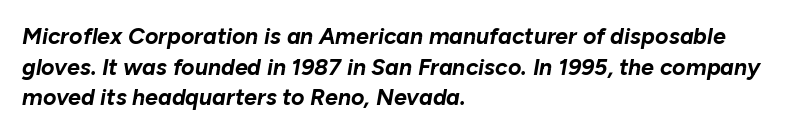
Glyph-to-glyph distance matches everyday printed text. Glance below the letters and you will spot only blank space. Bold? Absolutely — the strokes are thick and heavy. Casual observation: everything's shoved over to the left. One glance says typical: line gaps are just what's usual.
